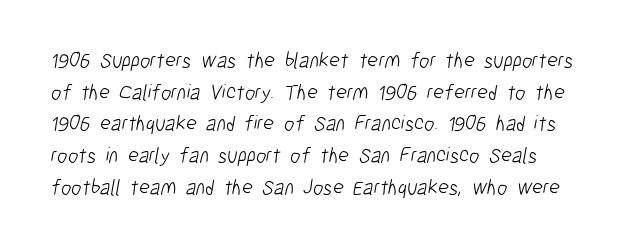
The image shows 21 px text type; set normal line spacing (1.51x), normal letter spacing, not underlined.
